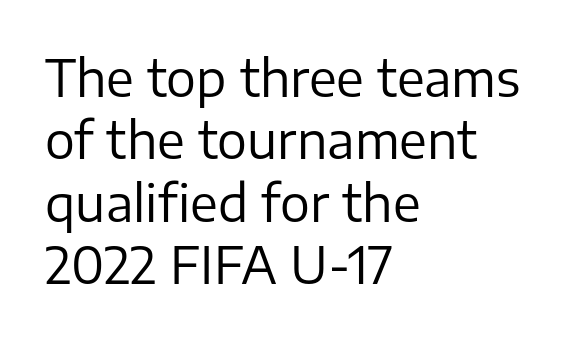
Q: Is the text bold? A: No.
Q: Is the text italic (slanted)? A: No, it is upright.
Q: Is the typeface a serif or a sans-serif typeface? A: Sans-serif.
Q: Is the text underlined? A: No.
Q: How is the paragraph aligned? A: Left-aligned.
Q: Is the spacing between letters normal or unusually wide? A: Normal.
Q: Is the spacing between lines tight, normal or loose? A: Normal.
Q: Width (condensed, normal, or wide)? A: Normal.
Q: Stroke contrast? A: Low.
Q: x-height? A: Medium.
Q: Monospaced? A: No.
